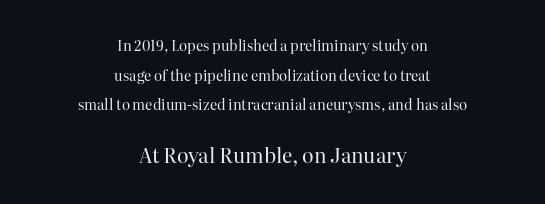
Vertical spacing — loose. The letterforms sit at book weight or below. The lettering stays uniformly vertical, giving the passage a roman look. Inter-character spacing is left at the font's built-in metrics. Which margin do the lines hug? Neither — every line sits in the middle.
